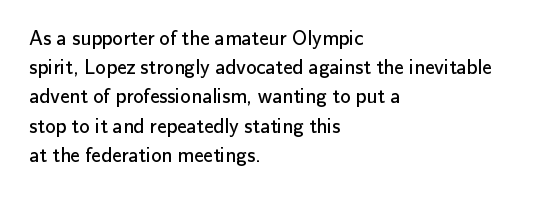
The image shows 21 px text type, upright; set left-aligned, normal line spacing (1.39x), normal letter spacing, not underlined.
